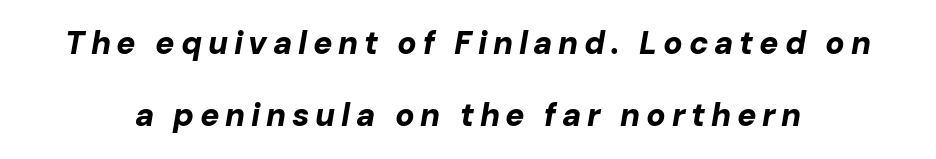
{"italic": "yes", "lean": "right", "slant_degrees": 10, "bold": "yes", "weight": "bold", "width": "normal", "stroke_contrast": "low", "x_height": "medium", "monospaced": "no", "underline": "no", "line_spacing": "loose", "line_spacing_ratio": 2.26, "glyph_px": 32}
